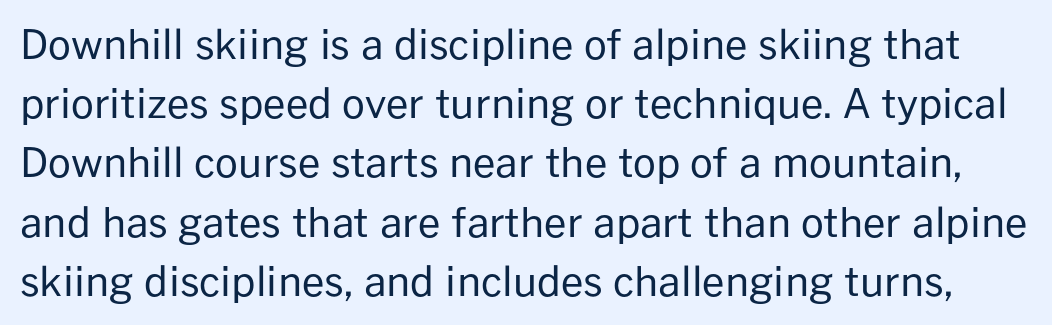
The baseline area is clear. Baseline-to-baseline distance is the conventional proportion of letter height. Vertical strokes here are truly vertical. You could not count columns in this text — the font is proportionally spaced.
